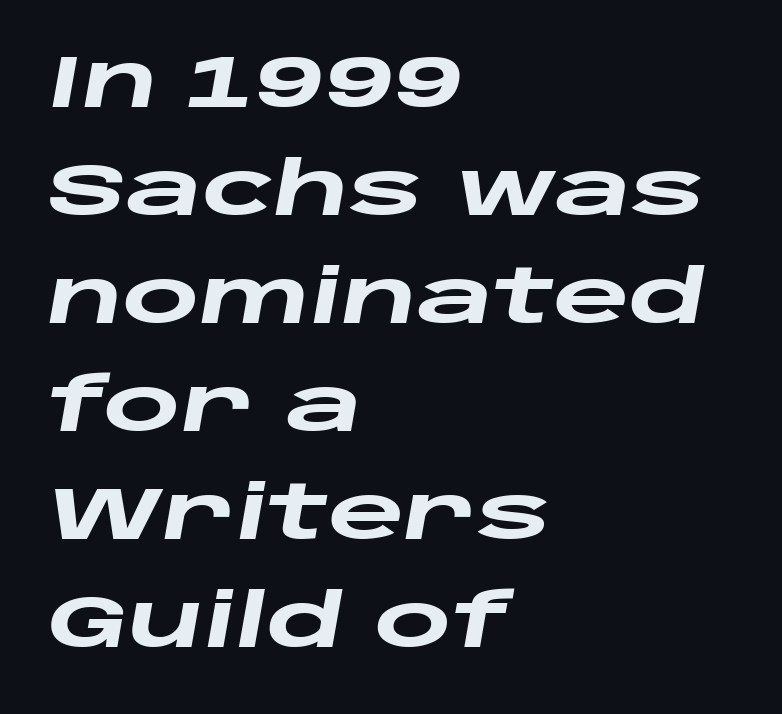
Q: Is the text bold? A: Yes.
Q: Is the text italic (slanted)? A: Yes, it leans right by about 10 degrees.
Q: Is the text underlined? A: No.
Q: How is the paragraph aligned? A: Left-aligned.
Q: Is the spacing between letters normal or unusually wide? A: Normal.
Q: Is the spacing between lines tight, normal or loose? A: Normal.
Q: Width (condensed, normal, or wide)? A: Wide.
Q: Stroke contrast? A: Low.
Q: x-height? A: Large.
Q: Monospaced? A: No.
